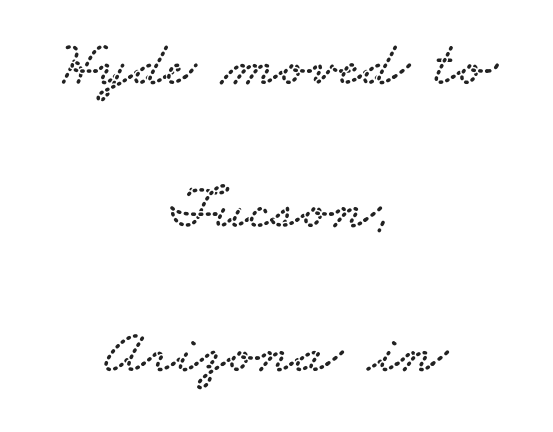
Is there much room between lines? Yes — plenty of vertical air separates them. The passage shown has conventional tracking throughout. Both edges are ragged and mirror each other, which tells us the setting is centered. Beneath every word, the page is bare.
